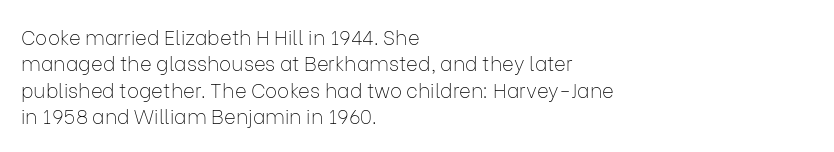
The image shows 20 px text type, upright; set left-aligned, normal line spacing (1.32x), normal letter spacing, not underlined.
